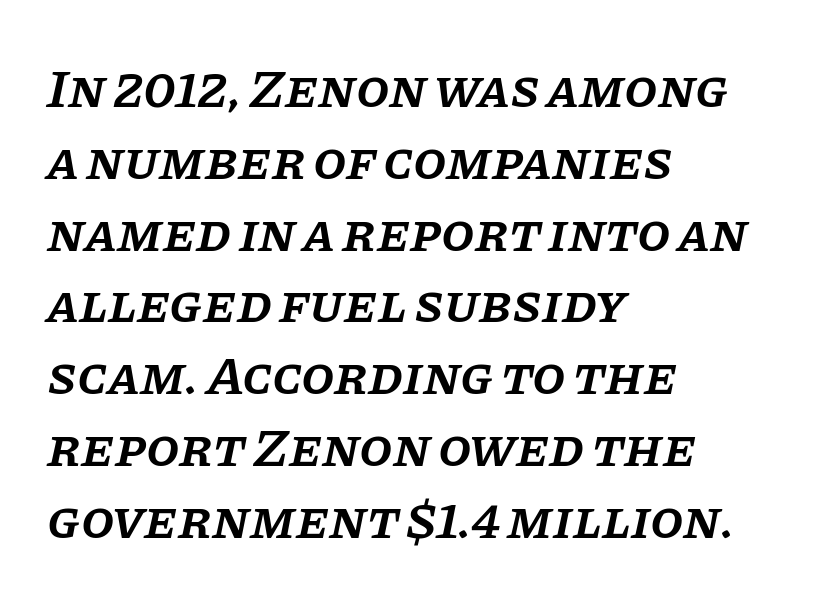
This rendering employs a face with finishing strokes, i.e., a serif. Lines of text with bare space underneath. Compared with a centered layout, this one pins lines to the left instead. The letters sit at their default tracking, neither squeezed nor spread. Is there much room between lines? A standard amount, neither cramped nor airy.
